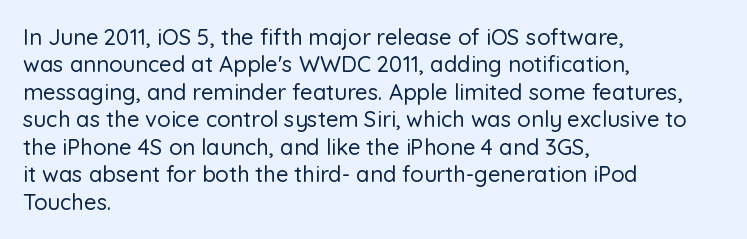
The image shows 22 px text type, upright; set left-aligned, normal line spacing (1.25x), normal letter spacing, not underlined.
